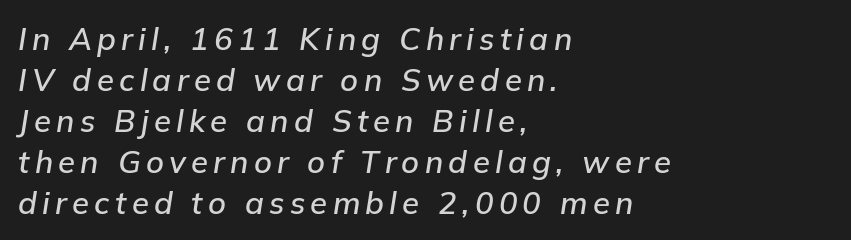
{"italic": "yes", "lean": "right", "slant_degrees": 9, "width": "normal", "stroke_contrast": "low", "x_height": "medium", "monospaced": "no", "underline": "no", "align": "left", "line_spacing": "normal", "line_spacing_ratio": 1.32, "glyph_px": 31}
